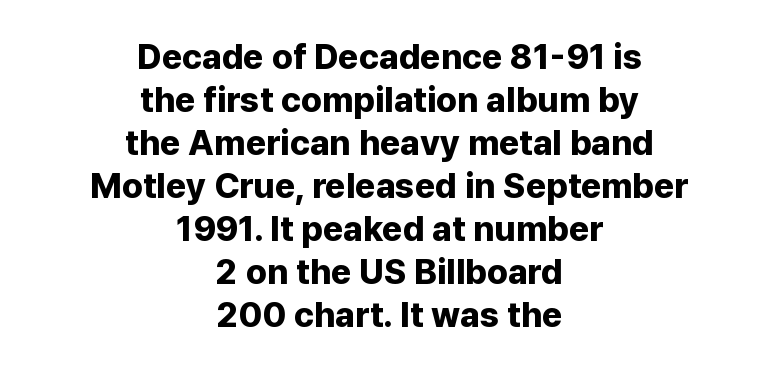
Q: Is the text bold? A: Yes.
Q: Is the text italic (slanted)? A: No, it is upright.
Q: Is the typeface a serif or a sans-serif typeface? A: Sans-serif.
Q: Is the text underlined? A: No.
Q: How is the paragraph aligned? A: Centered.
Q: Is the spacing between letters normal or unusually wide? A: Normal.
Q: Width (condensed, normal, or wide)? A: Normal.
Q: Stroke contrast? A: Low.
Q: x-height? A: Medium.
Q: Monospaced? A: No.
